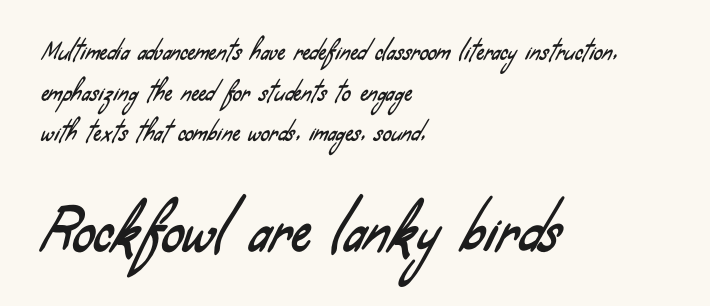
The following chunk of copy outweighs the initial chunk in type size. The passage shown is typed in a proportional face where columns would drift. No feet cap the strokes, marking this as sans-serif type. Glance below the letters and you will spot only blank space. The lines are quadded left.
